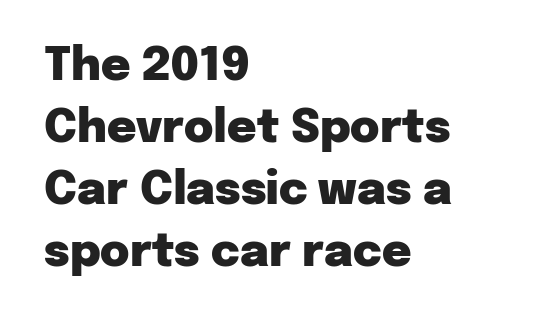
{"serif": "no", "italic": "no", "bold": "yes", "weight": "heavy", "width": "normal", "stroke_contrast": "low", "x_height": "medium", "monospaced": "no", "underline": "no", "align": "left", "line_spacing": "normal", "line_spacing_ratio": 1.38, "letter_spacing": "normal", "letter_spacing_em": 0.0, "glyph_px": 45}
